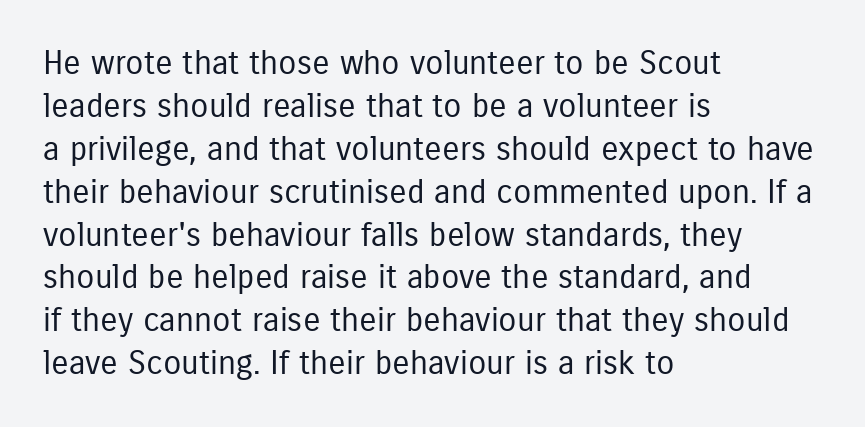
{"serif": "no", "italic": "no", "bold": "no", "weight": "regular", "width": "condensed", "stroke_contrast": "low", "x_height": "medium", "monospaced": "no", "underline": "no", "align": "left", "line_spacing": "normal", "line_spacing_ratio": 1.3, "letter_spacing": "normal", "letter_spacing_em": 0.0, "glyph_px": 33}
